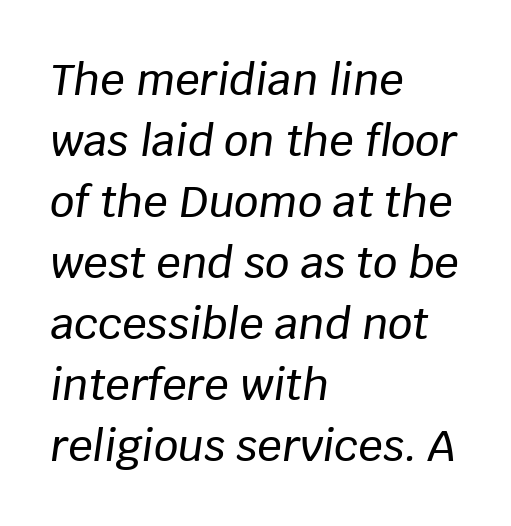
The image shows 43 px text type, italic (leaning right); set left-aligned, normal line spacing (1.42x), normal letter spacing, not underlined; low stroke contrast and a large x-height.
